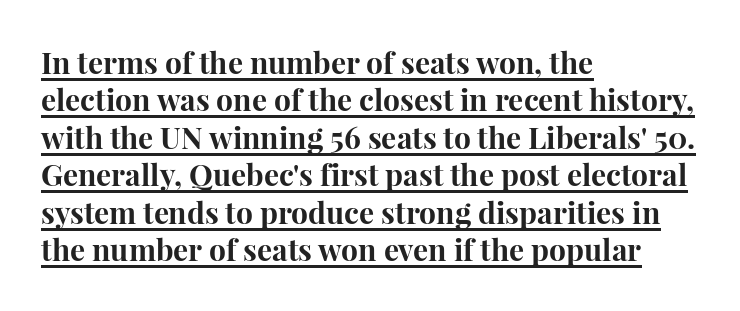
Each letter keeps its own natural width here, so spacing adapts to shape. Line spacing here is normal. Every row of glyphs begins at an identical x-position on the left. Beneath each row of characters lies a ruled line.
